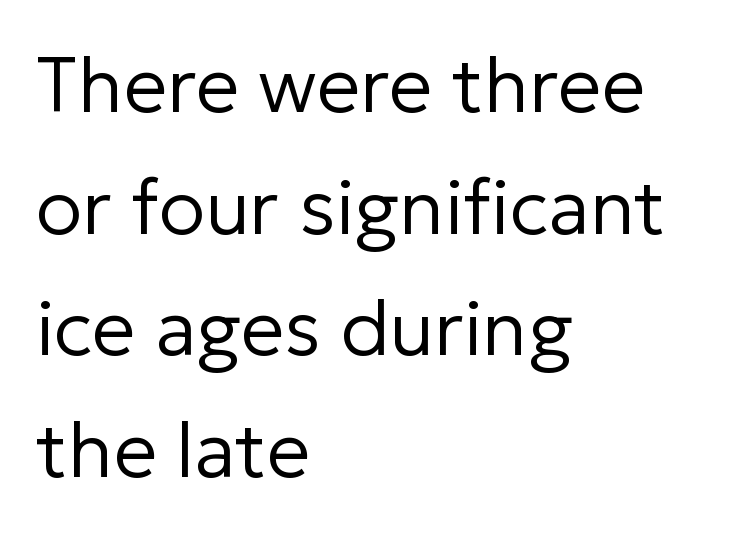
{"serif": "no", "italic": "no", "bold": "no", "weight": "regular", "width": "normal", "stroke_contrast": "low", "x_height": "medium", "monospaced": "no", "underline": "no", "align": "left", "line_spacing": "normal", "line_spacing_ratio": 1.58, "letter_spacing": "normal", "letter_spacing_em": 0.0, "glyph_px": 77}
